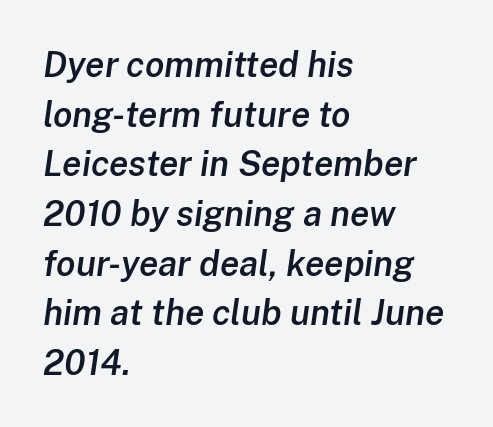
{"italic": "yes", "lean": "right", "slant_degrees": 8, "bold": "semi", "weight": "semibold", "width": "normal", "stroke_contrast": "low", "x_height": "medium", "monospaced": "no", "underline": "no", "align": "left", "line_spacing": "normal", "line_spacing_ratio": 1.42, "letter_spacing": "normal", "letter_spacing_em": 0.0, "glyph_px": 35}
